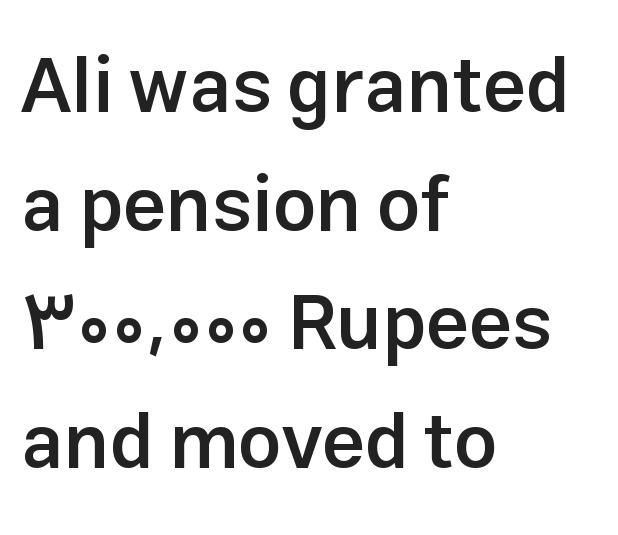
The image shows 77 px semibold sans-serif type, upright; set left-aligned, normal line spacing (1.54x), normal letter spacing, not underlined; low stroke contrast and a medium x-height.
